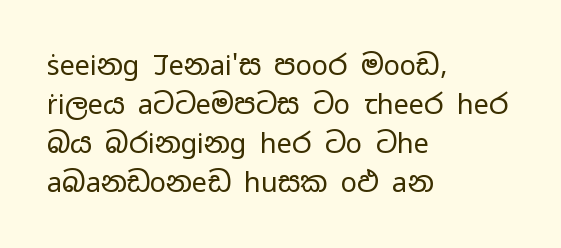
The image shows 27 px text type, upright; set left-aligned, normal line spacing (1.45x), normal letter spacing, not underlined.
